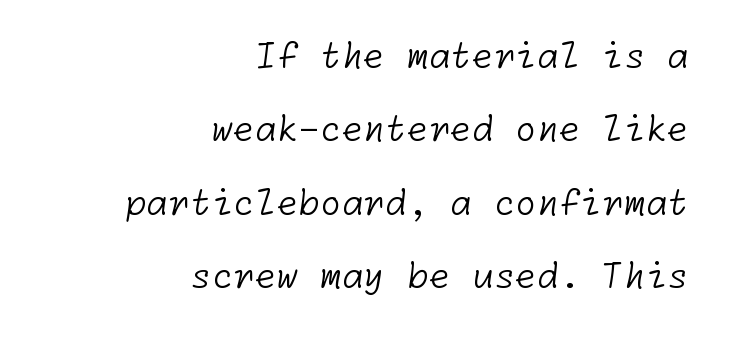
{"serif": "no", "bold": "no", "weight": "light", "width": "normal", "stroke_contrast": "low", "x_height": "medium", "underline": "no", "align": "right", "line_spacing": "loose", "line_spacing_ratio": 2.1, "letter_spacing": "normal", "letter_spacing_em": 0.0, "glyph_px": 35}
